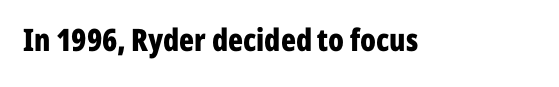
The image shows 31 px bold, condensed sans-serif type, upright; set normal letter spacing, not underlined; low stroke contrast and a medium x-height.
